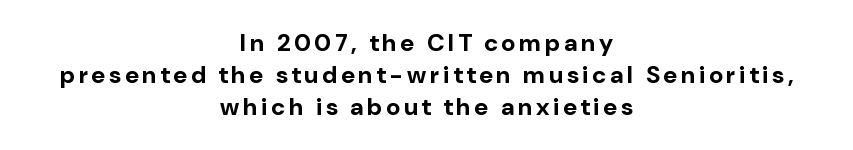
Each new line begins a customary step beneath the previous one. Line starts and ends both wander, symmetrically. A bare baseline throughout the passage. The letters are bold, with thick, heavy strokes. Posture: upright roman.
